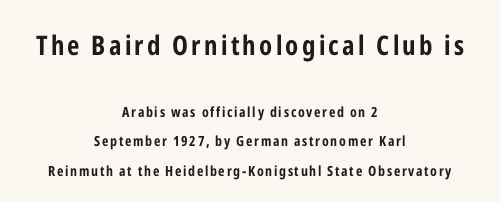
The passage shown is emphatically bold. Look at the glyph heights: the upper group is clearly the bigger setting. Students, observe: this is what heavily led, spacious text looks like. Letters rest on an invisible, unmarked baseline. Characters remain perfectly vertical along every line.
